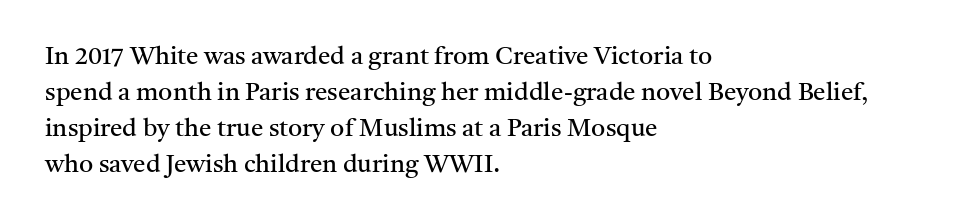
{"italic": "no", "bold": "no", "underline": "no", "align": "left", "line_spacing": "normal", "line_spacing_ratio": 1.44, "letter_spacing": "normal", "letter_spacing_em": 0.0, "glyph_px": 25}
